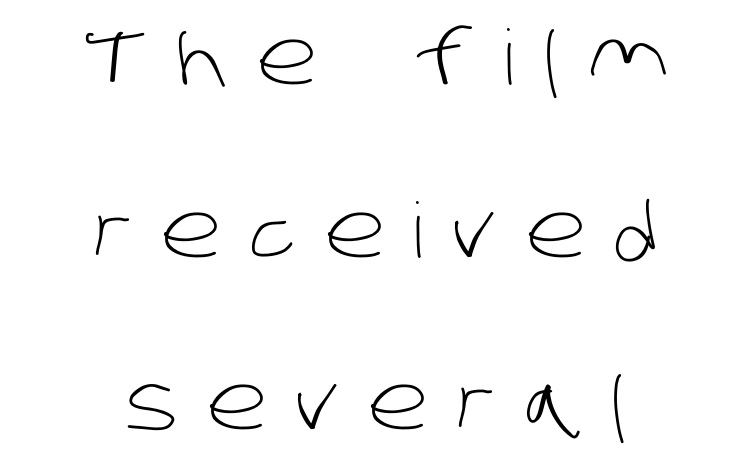
The image shows 76 px light sans-serif type; set centered, loose line spacing (2.27x), unusually wide letter spacing (+0.38 em), not underlined; low stroke contrast and a large x-height.
